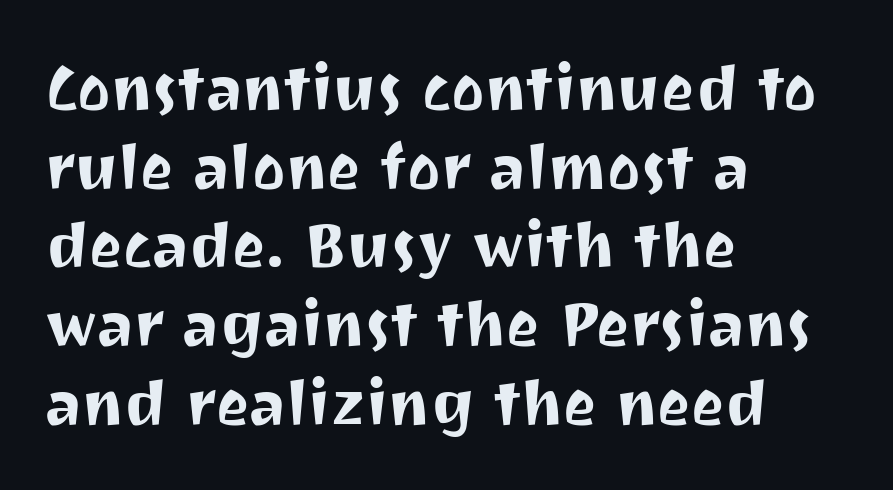
Q: Is the text italic (slanted)? A: No, it is upright.
Q: Is the typeface a serif or a sans-serif typeface? A: Sans-serif.
Q: Is the text underlined? A: No.
Q: How is the paragraph aligned? A: Left-aligned.
Q: Is the spacing between letters normal or unusually wide? A: Normal.
Q: Is the spacing between lines tight, normal or loose? A: Normal.
Q: Width (condensed, normal, or wide)? A: Normal.
Q: Stroke contrast? A: Medium.
Q: x-height? A: Medium.
Q: Monospaced? A: No.
